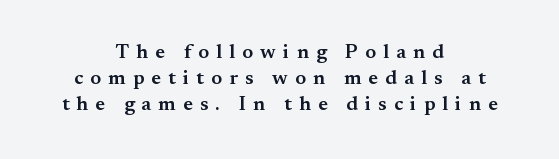
Q: Is the text bold? A: Semi-bold.
Q: Is the text italic (slanted)? A: No, it is upright.
Q: Is the text underlined? A: No.
Q: How is the paragraph aligned? A: Centered.
Q: Is the spacing between letters normal or unusually wide? A: Unusually wide.
Q: Is the spacing between lines tight, normal or loose? A: Normal.
